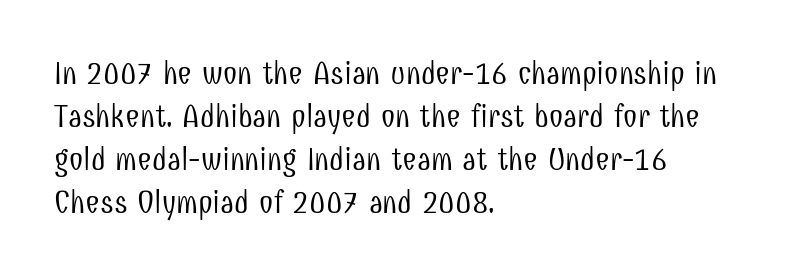
{"serif": "no", "italic": "no", "bold": "no", "weight": "light", "width": "condensed", "stroke_contrast": "low", "x_height": "medium", "monospaced": "no", "underline": "no", "align": "left", "line_spacing": "normal", "line_spacing_ratio": 1.34, "letter_spacing": "normal", "letter_spacing_em": 0.0, "glyph_px": 32}
